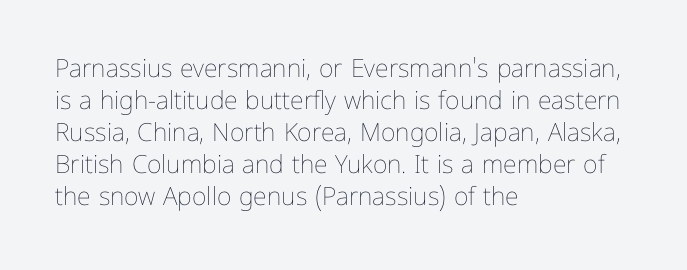
Q: Is the text bold? A: No.
Q: Is the text italic (slanted)? A: No, it is upright.
Q: Is the text underlined? A: No.
Q: How is the paragraph aligned? A: Left-aligned.
Q: Is the spacing between letters normal or unusually wide? A: Normal.
Q: Is the spacing between lines tight, normal or loose? A: Normal.
